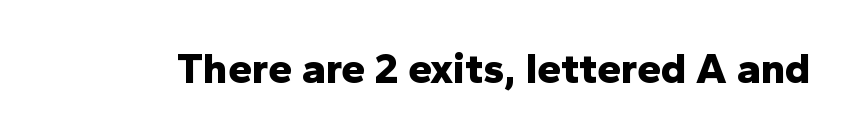
The image shows 43 px bold sans-serif type, upright; set normal letter spacing, not underlined; low stroke contrast and a medium x-height.
